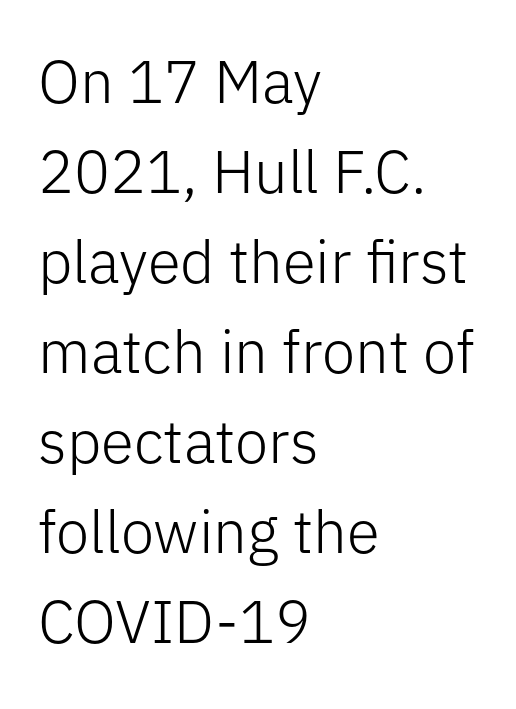
The image shows 60 px light sans-serif type, upright; set left-aligned, normal line spacing (1.5x), normal letter spacing, not underlined; low stroke contrast and a medium x-height.
